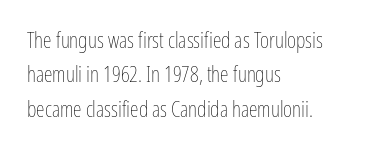
The image shows 22 px text type, upright; set left-aligned, normal line spacing (1.56x), normal letter spacing, not underlined.
